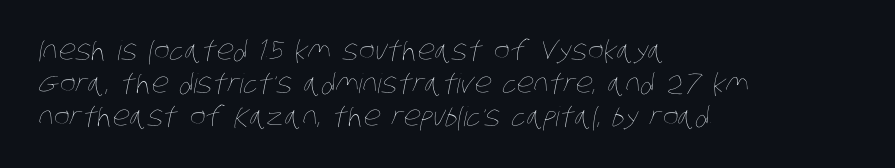
The ragged edge is on the right, which tells us the setting is flush left. The specimen omits any rule beneath the text block's lines. The passage shown has conventional tracking throughout. Think standard paragraph weight, or any step lighter than that.
